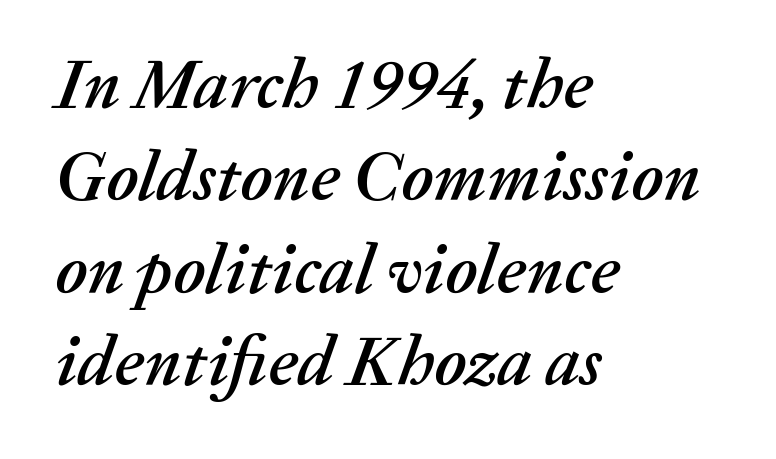
Q: Is the text italic (slanted)? A: Yes, it leans right by about 20 degrees.
Q: Is the text underlined? A: No.
Q: How is the paragraph aligned? A: Left-aligned.
Q: Is the spacing between letters normal or unusually wide? A: Normal.
Q: Is the spacing between lines tight, normal or loose? A: Normal.
Q: Width (condensed, normal, or wide)? A: Normal.
Q: Stroke contrast? A: Medium.
Q: x-height? A: Medium.
Q: Monospaced? A: No.
